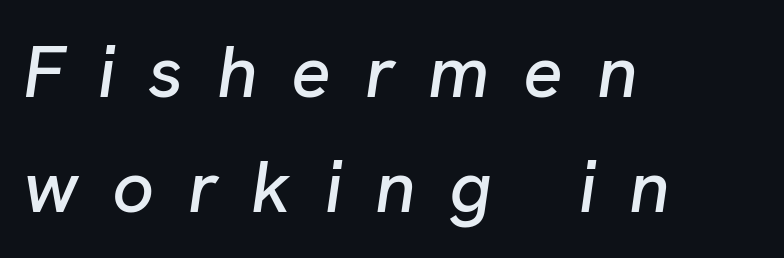
Beneath every word, the page is bare. The tracking reads as deliberately expanded to a designer's eye. Proportional: the letters do not fall into vertical columns. Yep, that's italic — everything's leaning.
